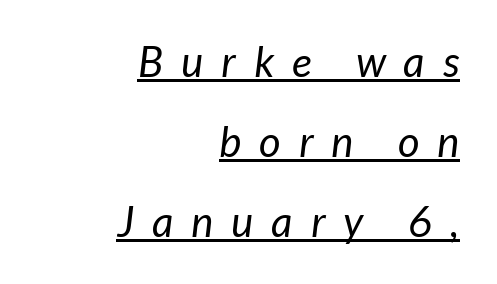
The image shows 42 px regular-weight sans-serif type; set right-aligned, loose line spacing (1.91x), unusually wide letter spacing (+0.43 em), underlined; low stroke contrast and a medium x-height.
